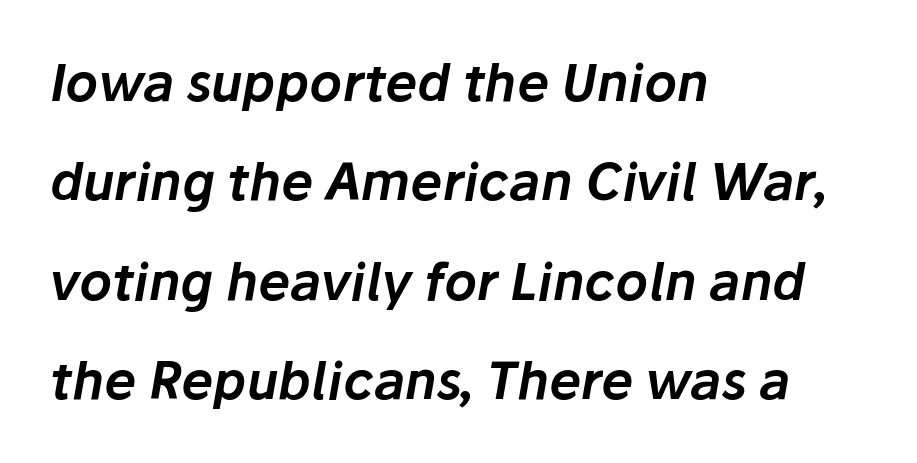
The image shows 51 px text type, italic (leaning right); set left-aligned, loose line spacing (1.95x), normal letter spacing, not underlined; low stroke contrast and a medium x-height.
